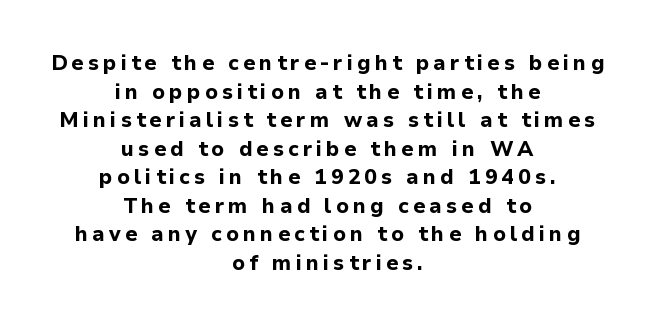
The image shows 21 px bold type, upright; set centered, normal line spacing (1.36x), not underlined.
